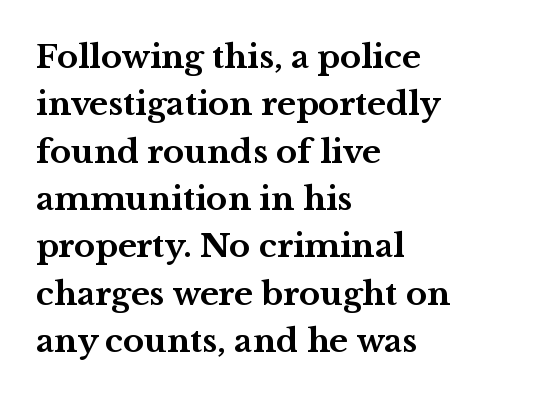
Q: Is the text bold? A: Yes.
Q: Is the text italic (slanted)? A: No, it is upright.
Q: Is the typeface a serif or a sans-serif typeface? A: Serif.
Q: Is the text underlined? A: No.
Q: How is the paragraph aligned? A: Left-aligned.
Q: Is the spacing between letters normal or unusually wide? A: Normal.
Q: Is the spacing between lines tight, normal or loose? A: Normal.
Q: Width (condensed, normal, or wide)? A: Wide.
Q: Stroke contrast? A: Medium.
Q: x-height? A: Medium.
Q: Monospaced? A: No.
